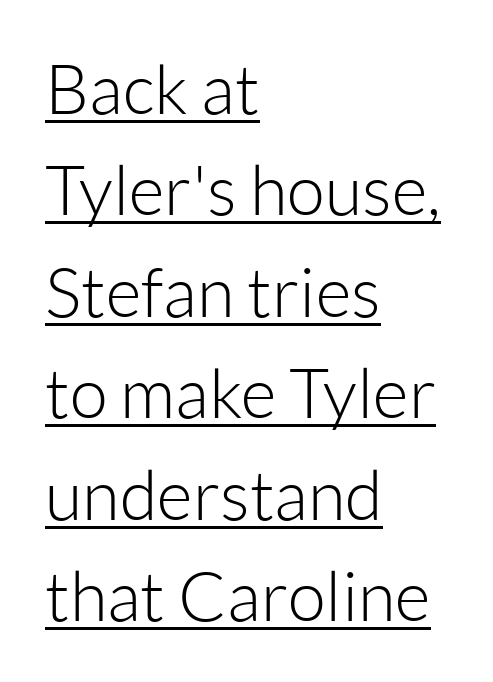
{"serif": "no", "italic": "no", "bold": "no", "weight": "light", "width": "normal", "stroke_contrast": "low", "x_height": "medium", "monospaced": "no", "underline": "yes", "align": "left", "line_spacing": "normal", "line_spacing_ratio": 1.47, "letter_spacing": "normal", "letter_spacing_em": 0.0, "glyph_px": 69}
